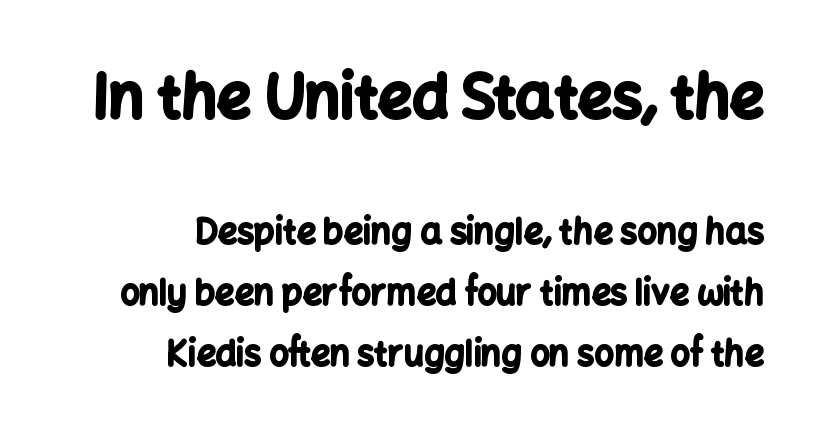
Note the varied advance widths — an 'i' is clearly narrower than an 'm'. Every character sits straight up, as roman type does. Type style note: lacks serifs. The letters sit at their default tracking, neither squeezed nor spread. The strip under each line holds only bare page. Type size steps down from the first block to the second.
